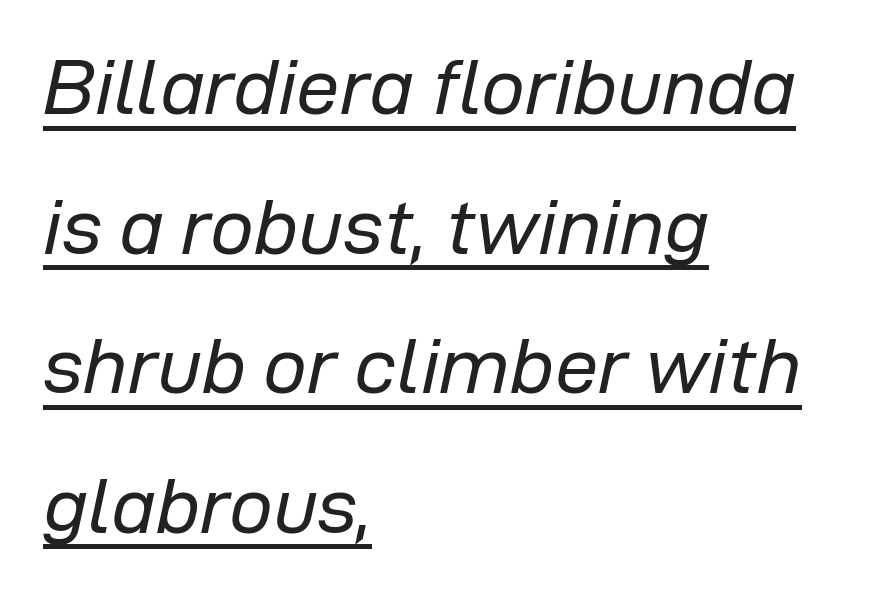
The image shows 78 px regular-weight type, italic (leaning right); set left-aligned, line spacing 1.79x, normal letter spacing, underlined; low stroke contrast and a medium x-height.
